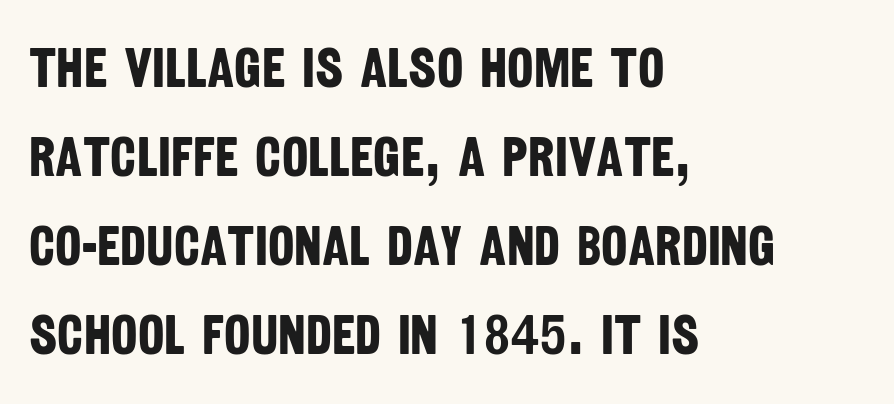
Q: Is the text bold? A: Yes.
Q: Is the typeface a serif or a sans-serif typeface? A: Sans-serif.
Q: Is the text underlined? A: No.
Q: How is the paragraph aligned? A: Left-aligned.
Q: Is the spacing between letters normal or unusually wide? A: Normal.
Q: Is the spacing between lines tight, normal or loose? A: Normal.
Q: Width (condensed, normal, or wide)? A: Condensed.
Q: Stroke contrast? A: Low.
Q: x-height? A: Large.
Q: Monospaced? A: No.
